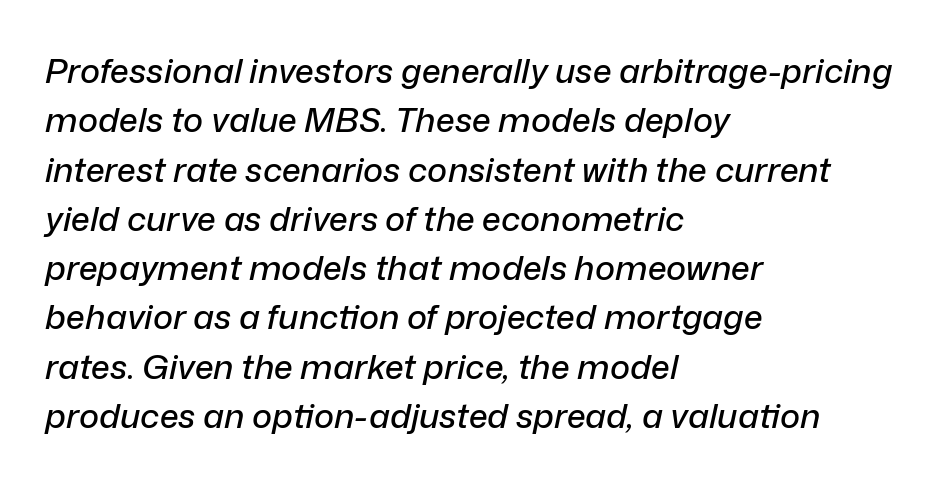
Looking at the ascenders, they clearly lean. Anything drawn beneath the words? Only blank space. Leading matches the norm, producing a regular column. The setting favours the left margin, as ordinary paragraphs usually do. Looks like regular typesetting: each glyph gets only the width it needs.
